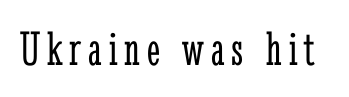
{"serif": "yes", "italic": "no", "bold": "no", "weight": "light", "width": "condensed", "stroke_contrast": "low", "x_height": "medium", "monospaced": "no", "underline": "no", "glyph_px": 50}
